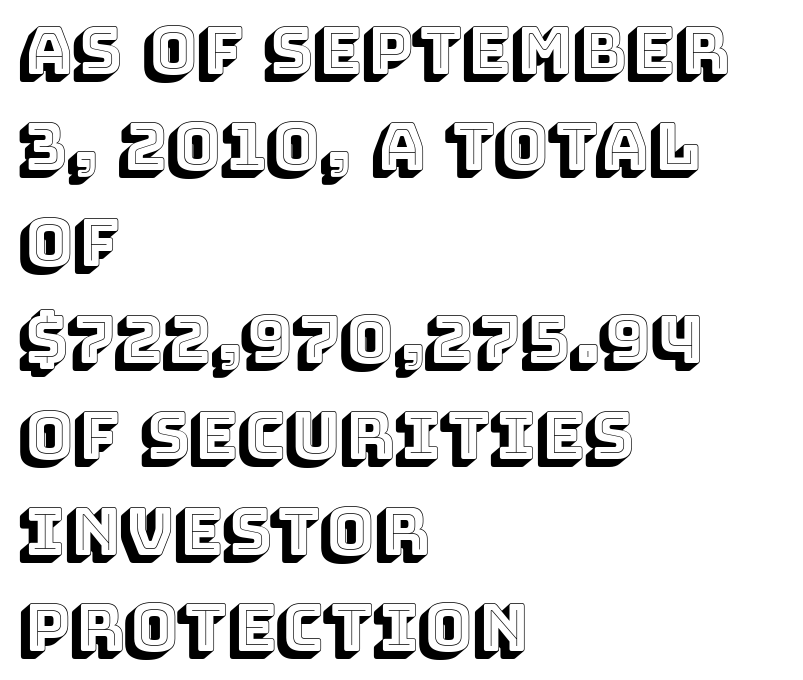
The image shows 65 px text type, upright; set left-aligned, normal line spacing (1.48x), normal letter spacing, not underlined; a large x-height.
